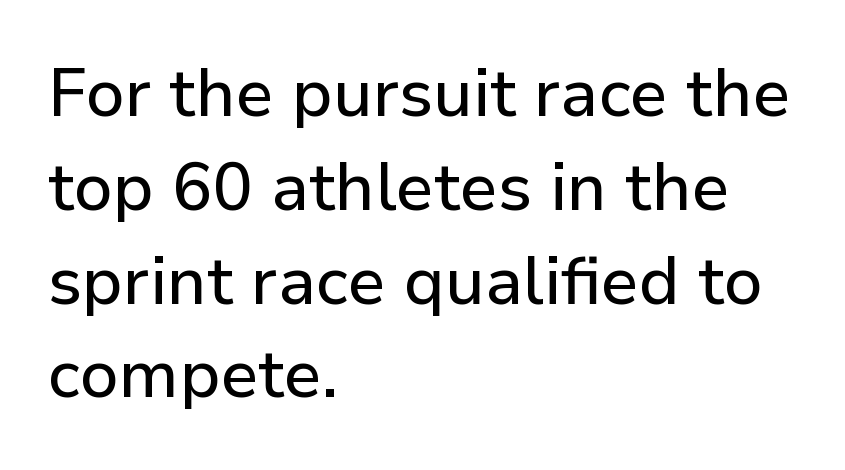
The image shows 67 px sans-serif type, upright; set left-aligned, normal line spacing (1.4x), normal letter spacing, not underlined; low stroke contrast and a medium x-height.
